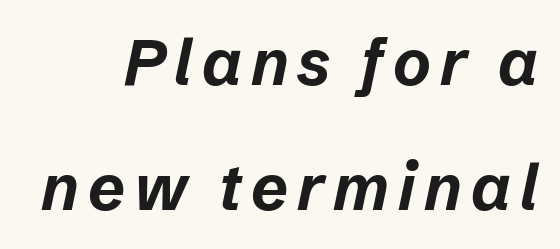
Q: Is the text bold? A: Yes.
Q: Is the text italic (slanted)? A: Yes, it leans right by about 12 degrees.
Q: Is the text underlined? A: No.
Q: How is the paragraph aligned? A: Right-aligned.
Q: Is the spacing between lines tight, normal or loose? A: Loose.
Q: Width (condensed, normal, or wide)? A: Normal.
Q: Stroke contrast? A: Low.
Q: x-height? A: Medium.
Q: Monospaced? A: No.
